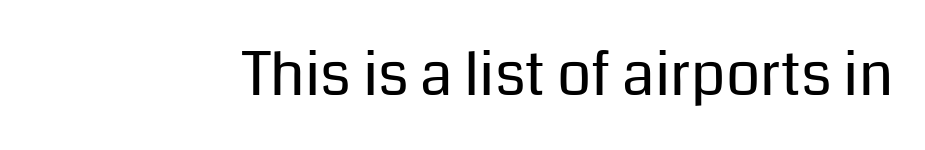
Characters remain perfectly vertical along every line. Bold? No — there's no thickening of the strokes. Serifs: no, the terminals of the letterforms are clean. Here the designer chose a conventional face with non-uniform glyph widths. Clear beneath every line of the passage.
